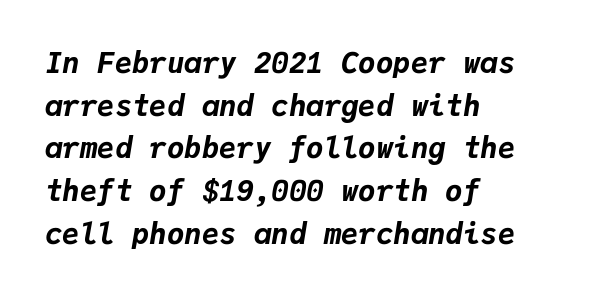
{"italic": "yes", "lean": "right", "slant_degrees": 9, "bold": "yes", "weight": "bold", "width": "normal", "stroke_contrast": "low", "x_height": "medium", "monospaced": "yes", "underline": "no", "align": "left", "line_spacing": "normal", "line_spacing_ratio": 1.47, "letter_spacing": "normal", "letter_spacing_em": 0.0, "glyph_px": 29}
